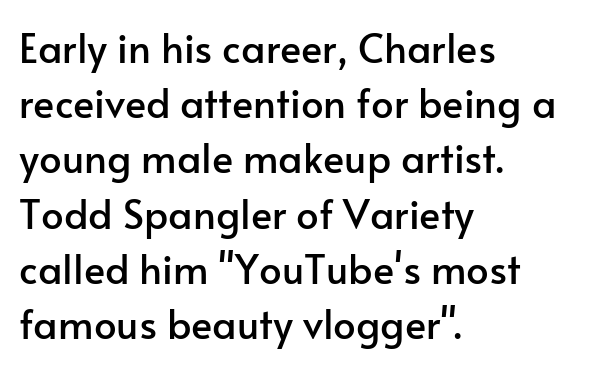
Q: Is the text italic (slanted)? A: No, it is upright.
Q: Is the typeface a serif or a sans-serif typeface? A: Sans-serif.
Q: Is the text underlined? A: No.
Q: How is the paragraph aligned? A: Left-aligned.
Q: Is the spacing between letters normal or unusually wide? A: Normal.
Q: Is the spacing between lines tight, normal or loose? A: Normal.
Q: Width (condensed, normal, or wide)? A: Normal.
Q: Stroke contrast? A: Low.
Q: x-height? A: Small.
Q: Monospaced? A: No.
